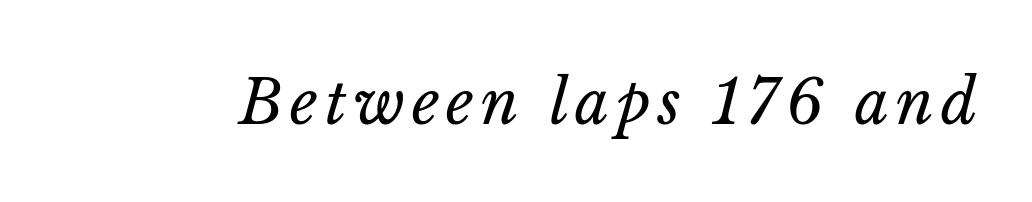
Q: Is the text bold? A: No.
Q: Is the text italic (slanted)? A: Yes, it leans right by about 14 degrees.
Q: Is the text underlined? A: No.
Q: Width (condensed, normal, or wide)? A: Normal.
Q: Stroke contrast? A: Low.
Q: x-height? A: Medium.
Q: Monospaced? A: No.
